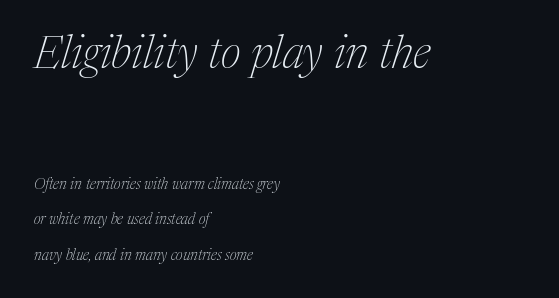
{"serif": "yes", "italic": "yes", "lean": "right", "slant_degrees": 17, "bold": "no", "weight": "thin", "width": "normal", "stroke_contrast": "medium", "x_height": "medium", "monospaced": "no", "underline": "no", "align": "left", "line_spacing": "loose", "line_spacing_ratio": 2.37, "letter_spacing": "normal", "letter_spacing_em": 0.0, "larger_block": "first", "size_ratio": 3.0, "glyph_px": 45}
